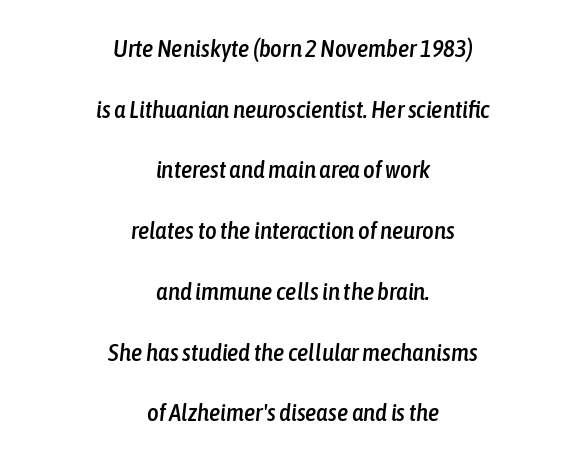
Q: Is the text italic (slanted)? A: Yes, it leans right by about 6 degrees.
Q: Is the text underlined? A: No.
Q: How is the paragraph aligned? A: Centered.
Q: Is the spacing between letters normal or unusually wide? A: Normal.
Q: Is the spacing between lines tight, normal or loose? A: Loose.
